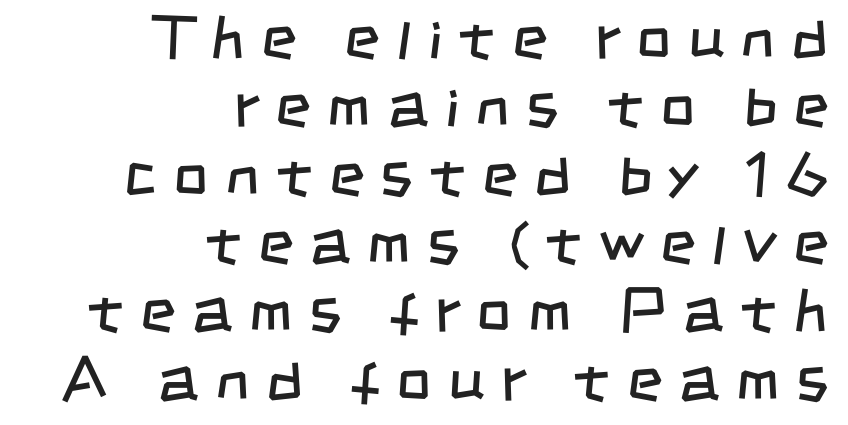
Q: Is the text bold? A: No.
Q: Is the typeface a serif or a sans-serif typeface? A: Sans-serif.
Q: Is the text underlined? A: No.
Q: How is the paragraph aligned? A: Right-aligned.
Q: Is the spacing between letters normal or unusually wide? A: Unusually wide.
Q: Is the spacing between lines tight, normal or loose? A: Tight.
Q: Width (condensed, normal, or wide)? A: Condensed.
Q: Stroke contrast? A: Low.
Q: x-height? A: Large.
Q: Monospaced? A: No.
